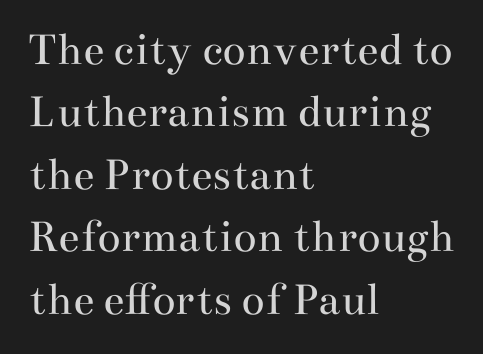
The image shows 48 px regular-weight, wide serif type, upright; set left-aligned, normal line spacing (1.3x), normal letter spacing, not underlined; medium stroke contrast and a small x-height.
